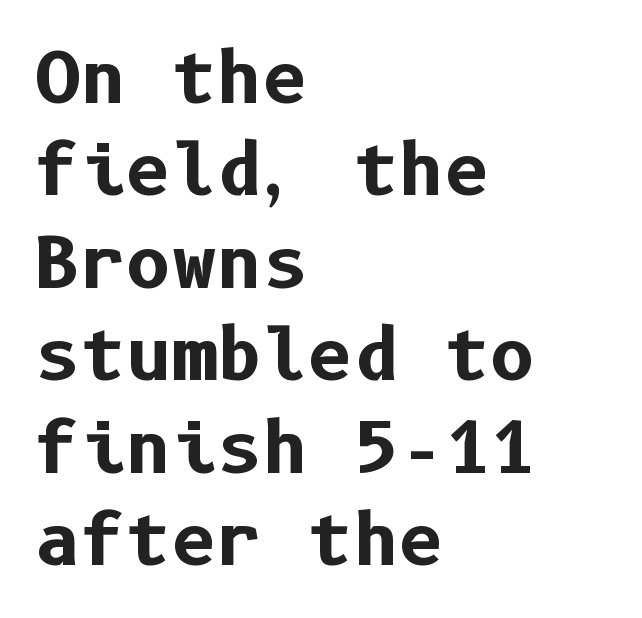
The face used here has the dense, thick strokes of a bold. The text block is weighted toward the left margin, trailing off unevenly rightward. Serifs: no, the terminals of the letterforms are clean. Quick note: not italic, upright. The string is rendered with underlining switched off.
